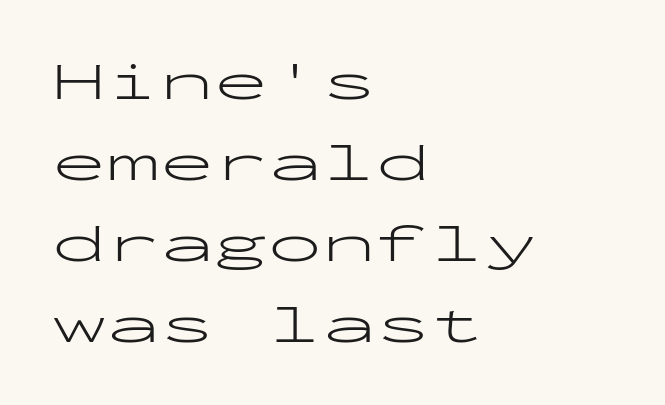
The image shows 54 px light, wide sans-serif type, upright, monospaced; set left-aligned, normal line spacing (1.5x), normal letter spacing, not underlined; low stroke contrast and a medium x-height.
